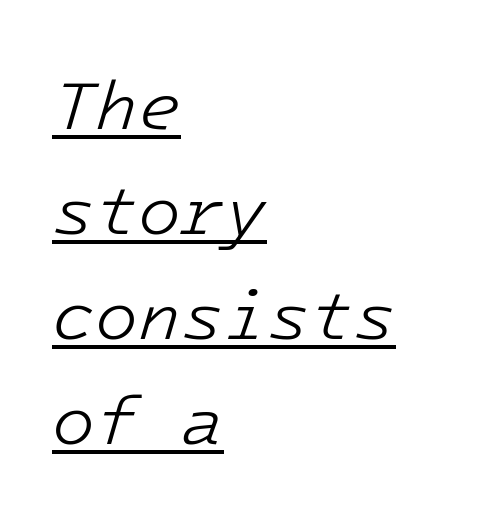
The sample's only ornament is a line tracing under the words. The designer left line spacing at the default. The font is comparable to plain body text, perhaps lighter. A student would call this left alignment; a typographer would say flush left, rag right. Fixed-width glyphs throughout — classic coding-font behaviour.
